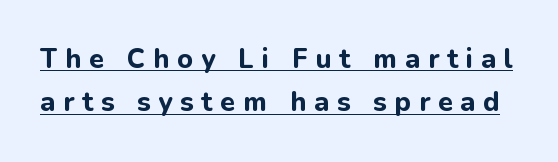
The image shows 27 px bold type, upright; set normal line spacing (1.61x), unusually wide letter spacing (+0.29 em), underlined.
